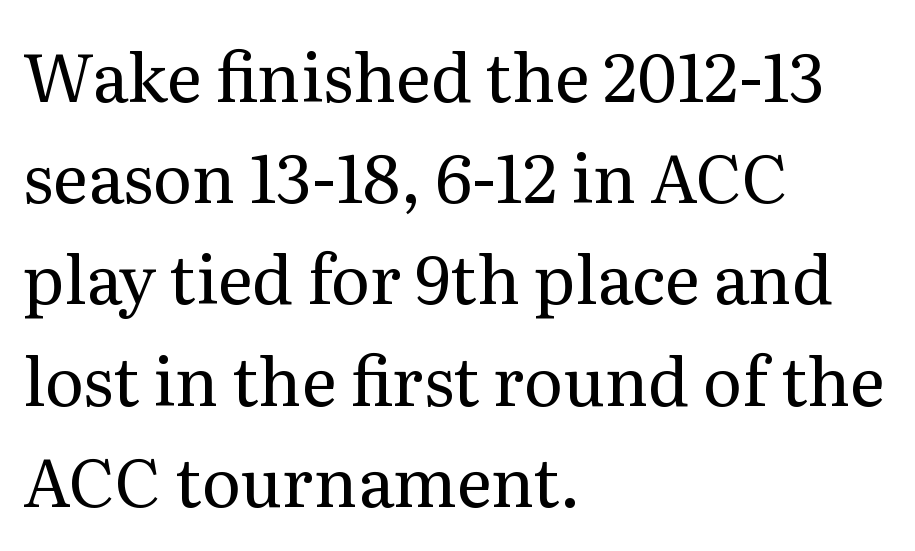
{"serif": "yes", "italic": "no", "bold": "no", "weight": "regular", "width": "normal", "stroke_contrast": "medium", "x_height": "medium", "monospaced": "no", "underline": "no", "align": "left", "line_spacing": "normal", "line_spacing_ratio": 1.51, "letter_spacing": "normal", "letter_spacing_em": 0.0, "glyph_px": 67}
